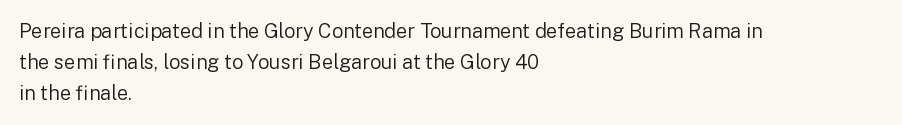
The image shows 20 px text type, upright; set left-aligned, normal line spacing (1.56x), normal letter spacing, not underlined.
